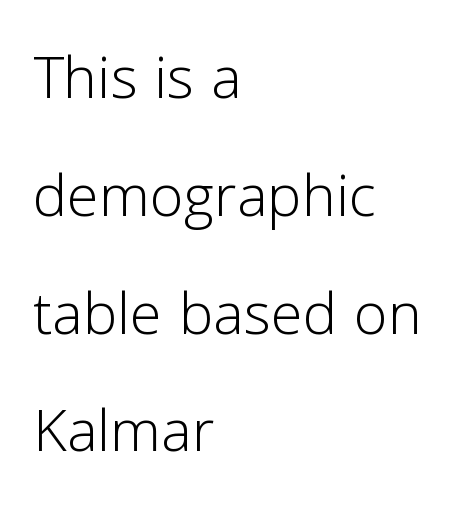
Clear beneath every line of the passage. Looks like regular typesetting: each glyph gets only the width it needs. What kind of face is this? One without serifs — a sans. Does the lettering tilt? It doesn't — this is upright.
